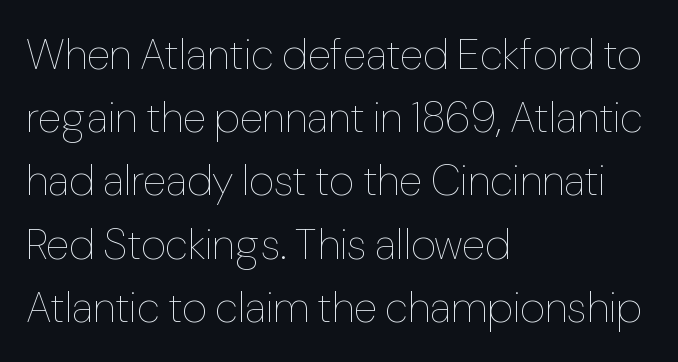
Q: Is the text bold? A: No.
Q: Is the text italic (slanted)? A: No, it is upright.
Q: Is the text underlined? A: No.
Q: How is the paragraph aligned? A: Left-aligned.
Q: Is the spacing between letters normal or unusually wide? A: Normal.
Q: Is the spacing between lines tight, normal or loose? A: Normal.
Q: Width (condensed, normal, or wide)? A: Normal.
Q: Stroke contrast? A: Low.
Q: x-height? A: Medium.
Q: Monospaced? A: No.
